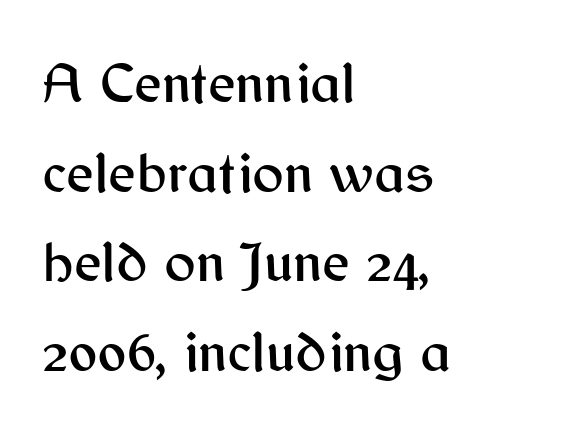
The image shows 59 px sans-serif type, upright; set left-aligned, normal line spacing (1.52x), normal letter spacing, not underlined; medium stroke contrast and a medium x-height.
